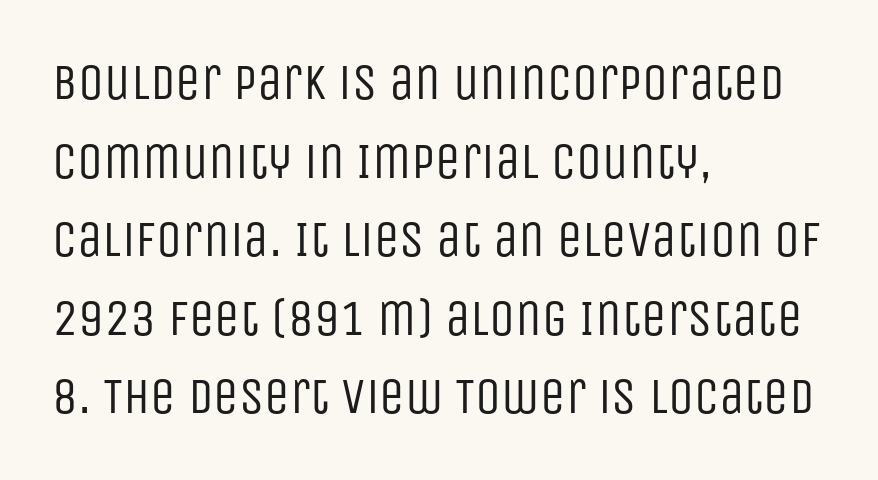
The strokes carry an ordinary text weight at most. Letterform terminals end flat and unadorned throughout the passage. Students, observe: this is what conventionally led text looks like. Letters rest on an invisible, unmarked baseline. Layout note: lines flush left. The letters advance in unequal steps, a hallmark of proportional type.
